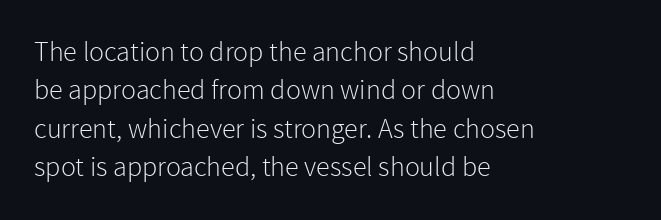
The image shows 28 px light sans-serif type, upright; set left-aligned, normal line spacing (1.37x), normal letter spacing, not underlined; low stroke contrast and a medium x-height.
